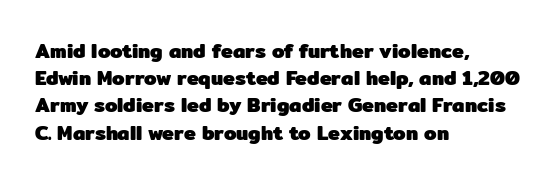
Vertical strokes here are truly vertical. Line spacing here is normal. The rendering anchors every line to the left-hand side. Short note: letters normally spaced. Has an underline been added? It has not. The sample has been set heavy, in full bold.
